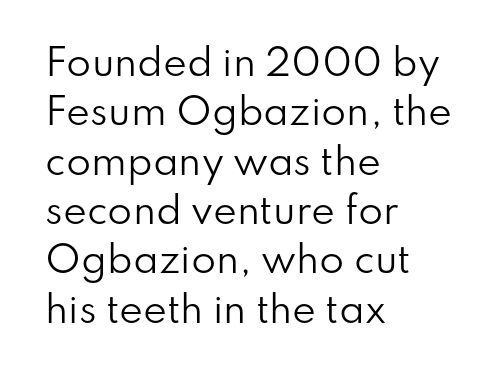
Q: Is the text bold? A: No.
Q: Is the text italic (slanted)? A: No, it is upright.
Q: Is the typeface a serif or a sans-serif typeface? A: Sans-serif.
Q: Is the text underlined? A: No.
Q: How is the paragraph aligned? A: Left-aligned.
Q: Is the spacing between letters normal or unusually wide? A: Normal.
Q: Is the spacing between lines tight, normal or loose? A: Normal.
Q: Width (condensed, normal, or wide)? A: Normal.
Q: Stroke contrast? A: Low.
Q: x-height? A: Small.
Q: Monospaced? A: No.
